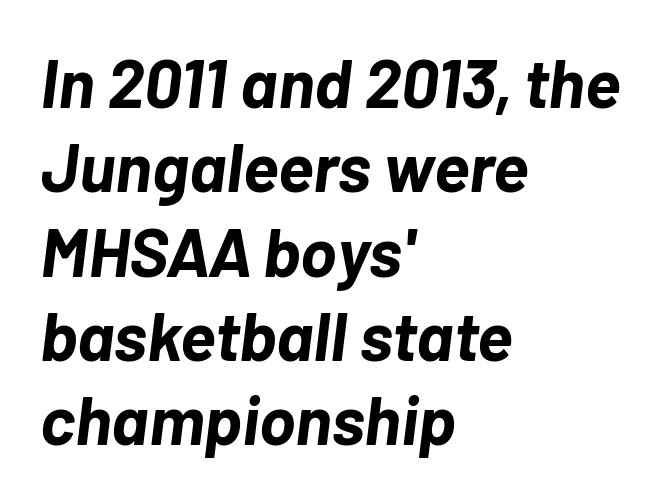
All the whitespace from short lines collects on the right. These lines were composed using italics. The sample has been set heavy, in full bold. The passage shown is typed in a proportional face where columns would drift.
